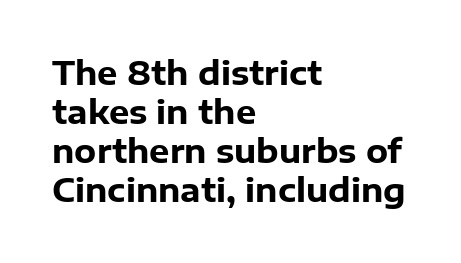
Q: Is the text bold? A: Yes.
Q: Is the text italic (slanted)? A: No, it is upright.
Q: Is the typeface a serif or a sans-serif typeface? A: Sans-serif.
Q: Is the text underlined? A: No.
Q: How is the paragraph aligned? A: Left-aligned.
Q: Is the spacing between letters normal or unusually wide? A: Normal.
Q: Width (condensed, normal, or wide)? A: Normal.
Q: Stroke contrast? A: Low.
Q: x-height? A: Medium.
Q: Monospaced? A: No.
